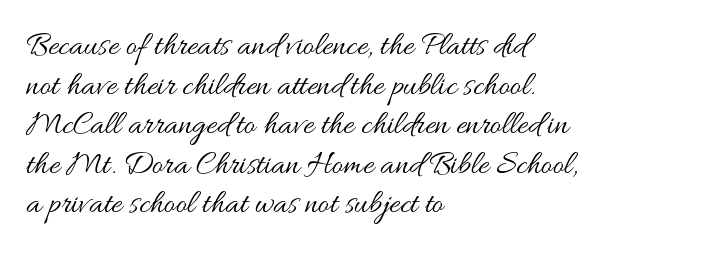
Spacing verdict: proportional, widths tailored to each character. Which margin do the lines hug? The left one — the right edge is uneven. Type without underlining. The cut favours lightness, reaching ordinary text weight at its darkest. What stands out about the letter spacing? Nothing — it is the standard amount.
